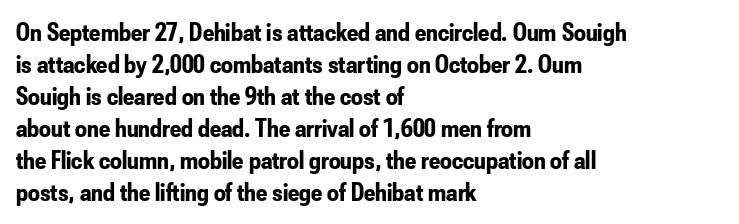
The image shows 26 px bold type, upright; set left-aligned, line spacing 1.23x, normal letter spacing, not underlined.
